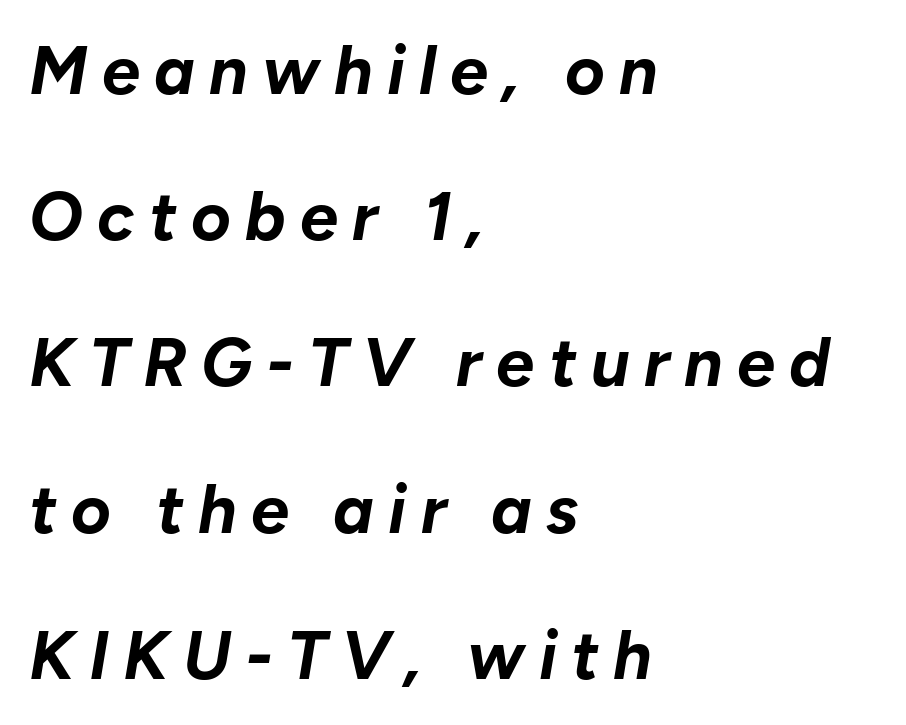
Underlining? Definitely not there. Line spacing here is loose. Would a proofreader flag this as italicized? Yes. If you drew a ruler down the left edge, every line would touch it. Looks like regular typesetting: each glyph gets only the width it needs. The horizontal fit of the characters is loose and conspicuously gappy.
